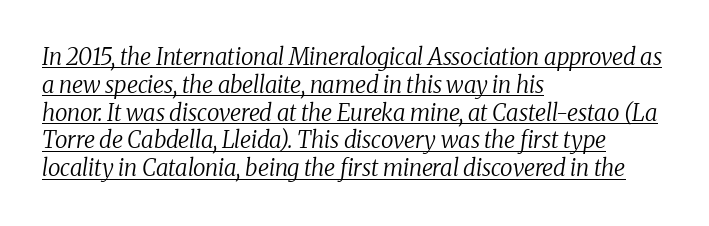
{"italic": "yes", "lean": "right", "slant_degrees": 8, "bold": "no", "underline": "yes", "align": "left", "line_spacing_ratio": 1.21, "letter_spacing": "normal", "letter_spacing_em": 0.0, "glyph_px": 23}
